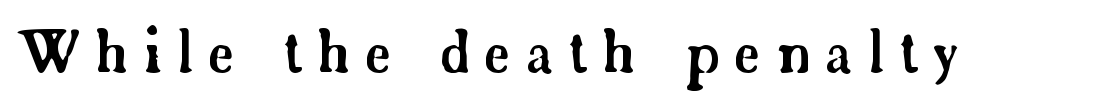
{"serif": "yes", "italic": "no", "width": "normal", "stroke_contrast": "low", "x_height": "small", "monospaced": "no", "underline": "no", "letter_spacing": "wide", "letter_spacing_em": 0.28, "glyph_px": 56}
